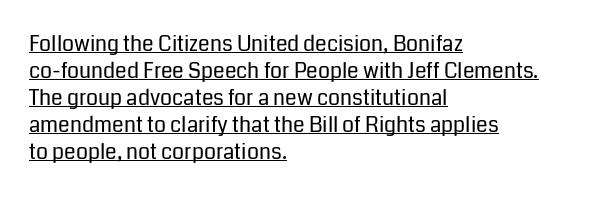
{"italic": "no", "bold": "no", "underline": "yes", "align": "left", "line_spacing": "normal", "line_spacing_ratio": 1.28, "letter_spacing": "normal", "letter_spacing_em": 0.0, "glyph_px": 21}
